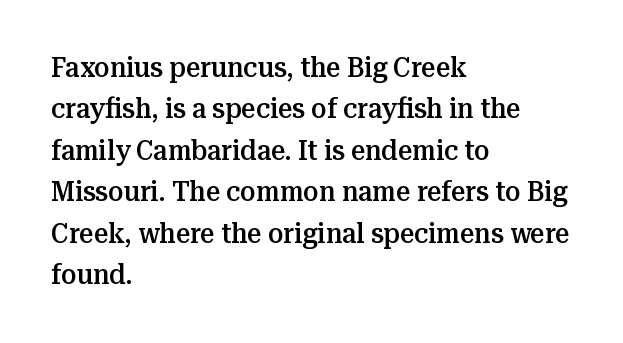
Q: Is the text bold? A: Semi-bold.
Q: Is the text italic (slanted)? A: No, it is upright.
Q: Is the typeface a serif or a sans-serif typeface? A: Serif.
Q: Is the text underlined? A: No.
Q: How is the paragraph aligned? A: Left-aligned.
Q: Is the spacing between letters normal or unusually wide? A: Normal.
Q: Is the spacing between lines tight, normal or loose? A: Normal.
Q: Width (condensed, normal, or wide)? A: Normal.
Q: Stroke contrast? A: Medium.
Q: x-height? A: Medium.
Q: Monospaced? A: No.
